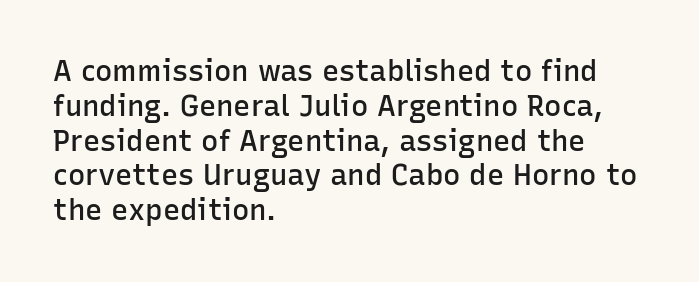
The image shows 29 px semibold sans-serif type, upright; set left-aligned, line spacing 1.2x, normal letter spacing, not underlined; low stroke contrast and a medium x-height.
